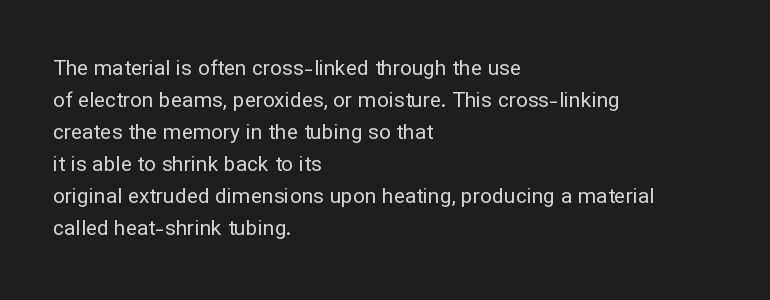
Vertical strokes here are truly vertical. The paragraph has a hard left edge and a soft right edge. The rendering uses a moderate line-height, typical for paragraphs. The cut favours lightness, reaching ordinary text weight at its darkest.
